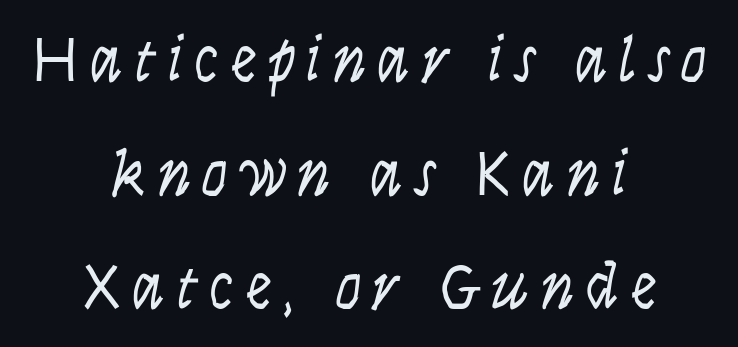
Q: Is the text bold? A: No.
Q: Is the text italic (slanted)? A: Yes.
Q: Is the typeface a serif or a sans-serif typeface? A: Sans-serif.
Q: Is the text underlined? A: No.
Q: How is the paragraph aligned? A: Centered.
Q: Width (condensed, normal, or wide)? A: Condensed.
Q: Stroke contrast? A: Low.
Q: x-height? A: Large.
Q: Monospaced? A: No.
